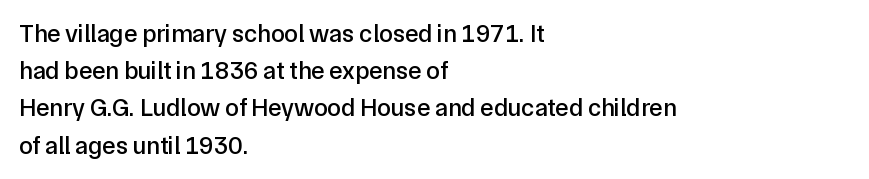
Designer's note — italics off, roman on. Compared with typical paragraphs, the rows here are spaced about the same. No word sits above an underline. Left-aligned paragraph, ragged on the right. This sample uses plain, unmodified letter spacing.
